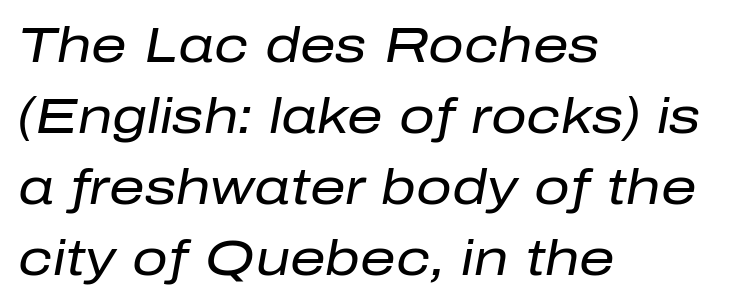
{"italic": "yes", "lean": "right", "slant_degrees": 10, "bold": "no", "weight": "regular", "width": "normal", "stroke_contrast": "low", "x_height": "medium", "monospaced": "no", "underline": "no", "align": "left", "line_spacing": "normal", "line_spacing_ratio": 1.42, "letter_spacing": "normal", "letter_spacing_em": 0.0, "glyph_px": 50}
